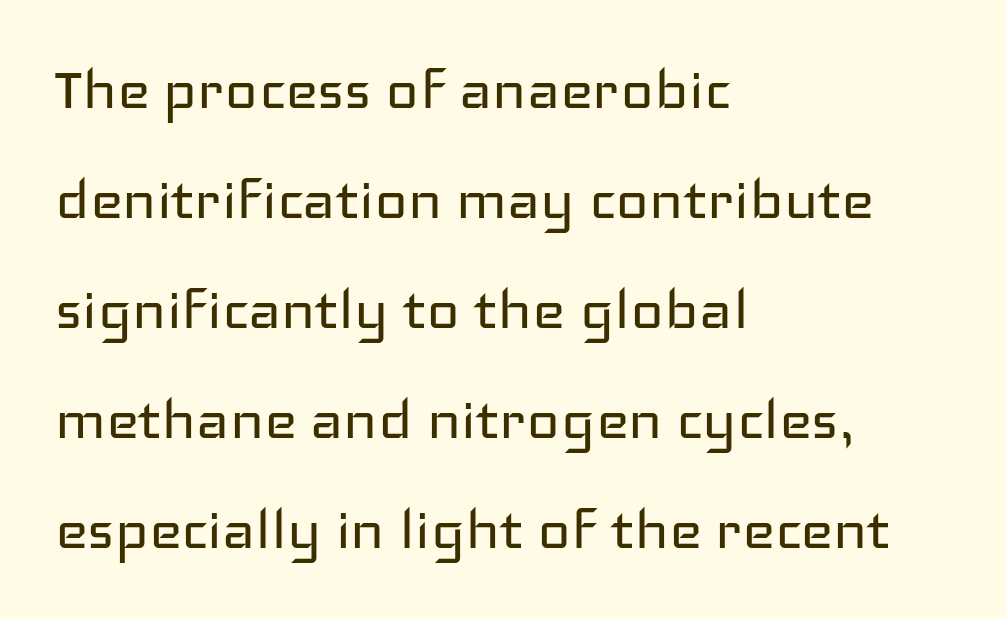
The image shows 70 px regular-weight, wide sans-serif type, upright; set left-aligned, normal line spacing (1.57x), normal letter spacing, not underlined; low stroke contrast and a medium x-height.
